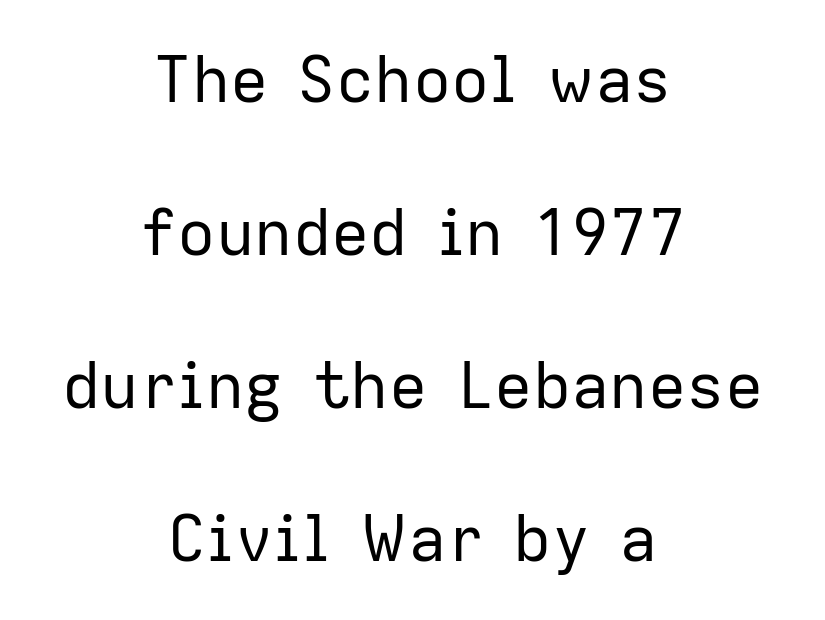
{"serif": "no", "italic": "no", "bold": "no", "weight": "regular", "width": "normal", "stroke_contrast": "low", "x_height": "medium", "monospaced": "no", "underline": "no", "align": "center", "line_spacing": "loose", "line_spacing_ratio": 2.39, "letter_spacing": "normal", "letter_spacing_em": 0.0, "glyph_px": 64}
